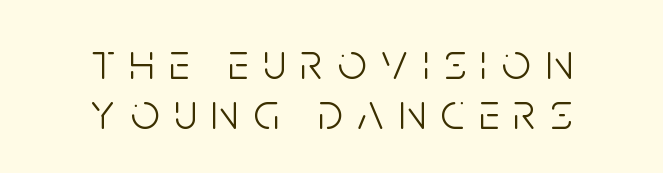
Nothing heavy about these letters — not bold at all. Has an underline been added? It has not. The rag falls on both sides of this text block equally. Look at the bottom of the vertical strokes: they stop flat, with no serifs. Each new line begins almost immediately beneath the previous one. This sample has the flowing, uneven cadence of proportional lettering.
